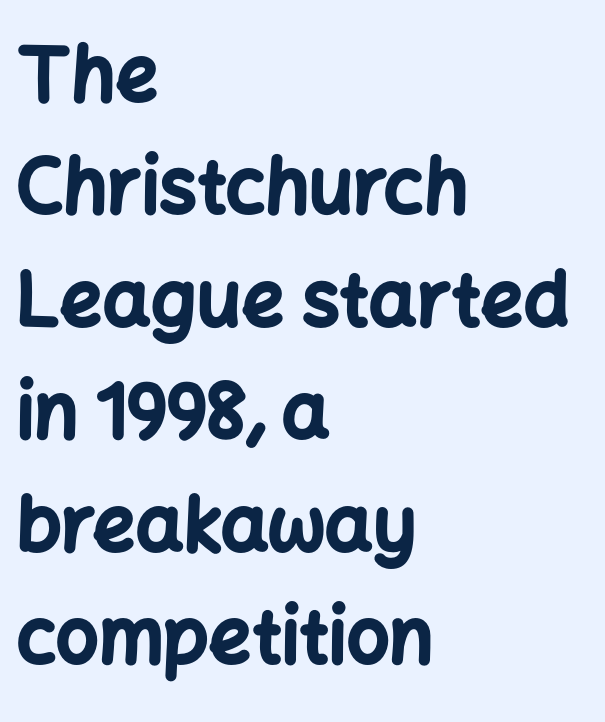
{"serif": "no", "italic": "no", "bold": "yes", "weight": "bold", "width": "normal", "stroke_contrast": "low", "x_height": "medium", "monospaced": "no", "underline": "no", "align": "left", "line_spacing": "normal", "line_spacing_ratio": 1.5, "letter_spacing": "normal", "letter_spacing_em": 0.0, "glyph_px": 75}
